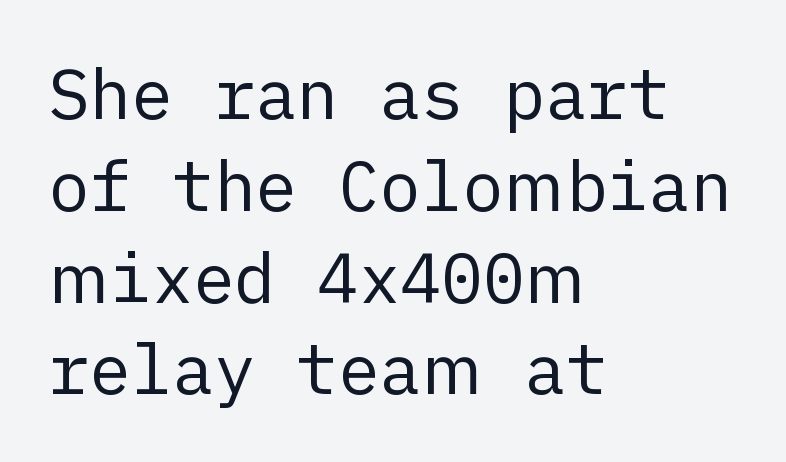
The image shows 69 px regular-weight sans-serif type, upright; set left-aligned, normal line spacing (1.33x), normal letter spacing, not underlined; low stroke contrast and a medium x-height.
